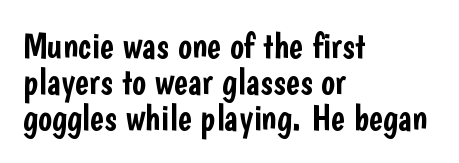
The image shows 37 px condensed sans-serif type, upright; set left-aligned, tight line spacing (0.97x), normal letter spacing, not underlined; low stroke contrast and a medium x-height.
